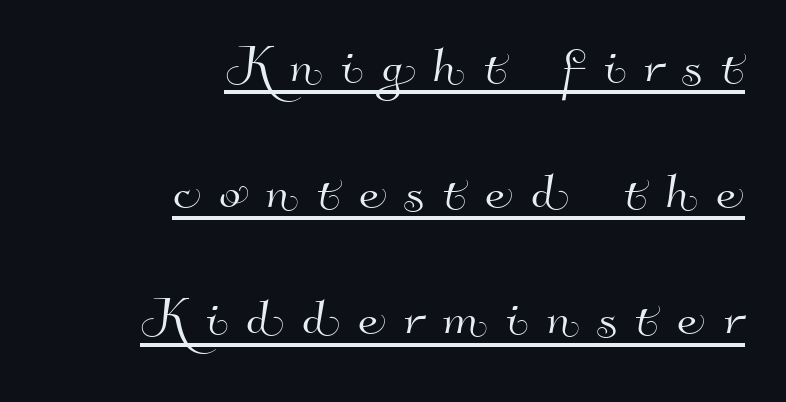
Q: Is the typeface a serif or a sans-serif typeface? A: Sans-serif.
Q: Is the text underlined? A: Yes.
Q: How is the paragraph aligned? A: Right-aligned.
Q: Is the spacing between letters normal or unusually wide? A: Unusually wide.
Q: Is the spacing between lines tight, normal or loose? A: Loose.
Q: Width (condensed, normal, or wide)? A: Normal.
Q: Stroke contrast? A: High.
Q: x-height? A: Small.
Q: Monospaced? A: No.
